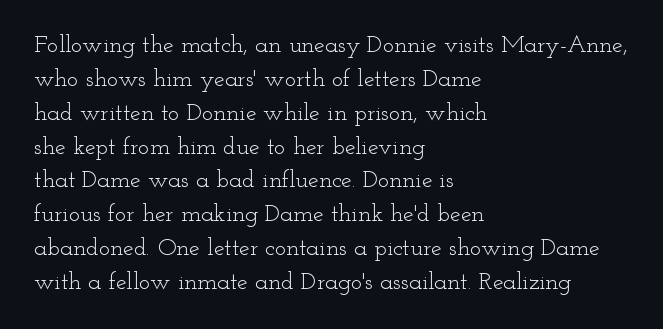
Q: Is the text bold? A: No.
Q: Is the text italic (slanted)? A: No, it is upright.
Q: Is the text underlined? A: No.
Q: How is the paragraph aligned? A: Left-aligned.
Q: Is the spacing between letters normal or unusually wide? A: Normal.
Q: Is the spacing between lines tight, normal or loose? A: Normal.
